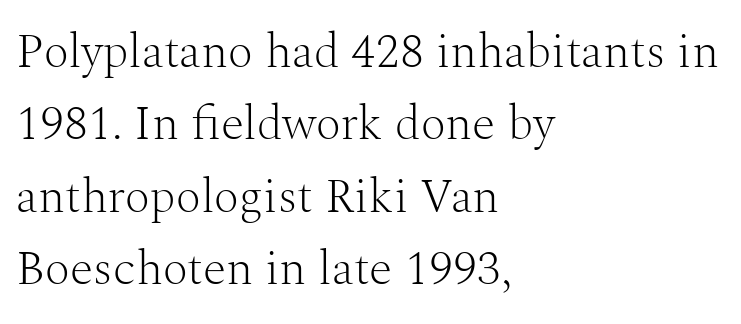
Inter-character spacing is left at the font's built-in metrics. The font's upright variant was chosen for this text. Reading down the block, your eye returns to a fixed left position each line. Typographically, this falls in the serif category. Is there much room between lines? A standard amount, neither cramped nor airy. Only glyphs here, with clear space below each row.
